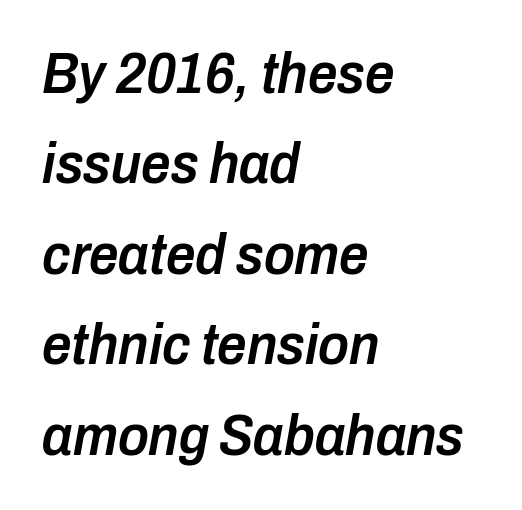
Q: Is the text bold? A: Semi-bold.
Q: Is the text italic (slanted)? A: Yes, it leans right by about 10 degrees.
Q: Is the text underlined? A: No.
Q: How is the paragraph aligned? A: Left-aligned.
Q: Is the spacing between letters normal or unusually wide? A: Normal.
Q: Is the spacing between lines tight, normal or loose? A: Normal.
Q: Width (condensed, normal, or wide)? A: Condensed.
Q: Stroke contrast? A: Low.
Q: x-height? A: Medium.
Q: Monospaced? A: No.
